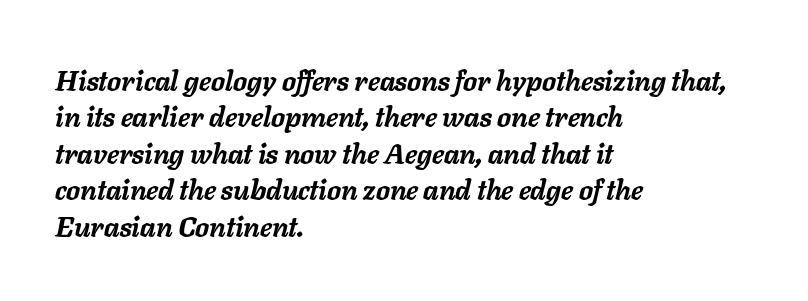
The image shows 28 px semibold type, italic (leaning right); set left-aligned, normal line spacing (1.3x), normal letter spacing, not underlined; low stroke contrast and a medium x-height.
